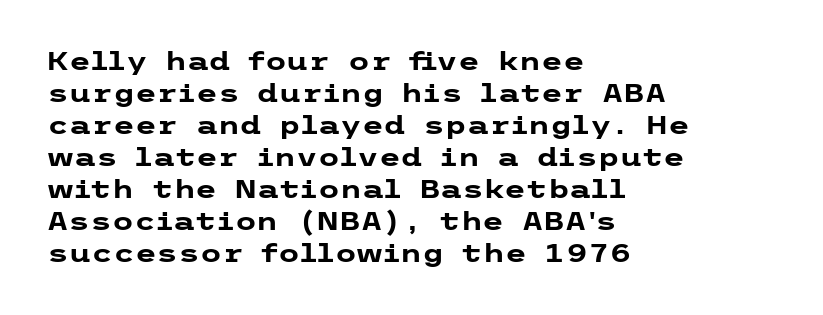
Q: Is the text bold? A: Yes.
Q: Is the text italic (slanted)? A: No, it is upright.
Q: Is the text underlined? A: No.
Q: How is the paragraph aligned? A: Left-aligned.
Q: Is the spacing between letters normal or unusually wide? A: Normal.
Q: Is the spacing between lines tight, normal or loose? A: Normal.
